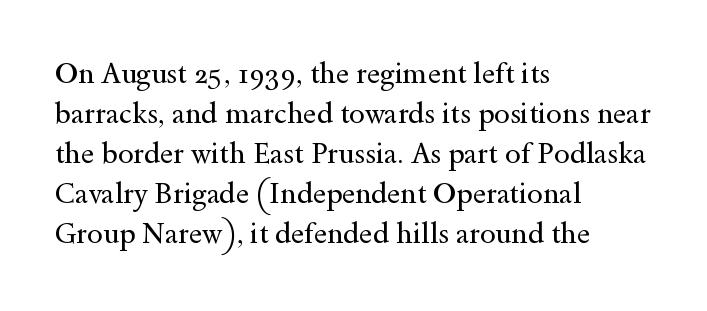
Q: Is the text bold? A: No.
Q: Is the text italic (slanted)? A: No, it is upright.
Q: Is the typeface a serif or a sans-serif typeface? A: Serif.
Q: Is the text underlined? A: No.
Q: How is the paragraph aligned? A: Left-aligned.
Q: Is the spacing between letters normal or unusually wide? A: Normal.
Q: Is the spacing between lines tight, normal or loose? A: Normal.
Q: Width (condensed, normal, or wide)? A: Wide.
Q: x-height? A: Small.
Q: Monospaced? A: No.
